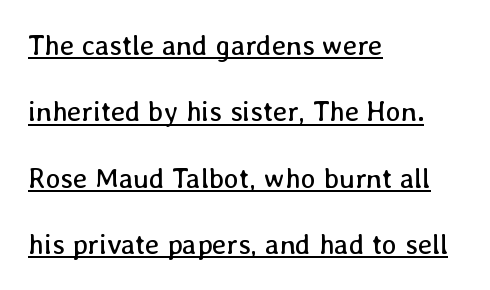
Unlike italic type, these characters show no tilt at all. This sample trades compactness for vertical openness between lines. Stem width sits at or under what a default text font uses. Here the designer chose a conventional face with non-uniform glyph widths. Like a heading marked for emphasis, these lines bear an underscore. The text block is weighted toward the left margin, trailing off unevenly rightward.
